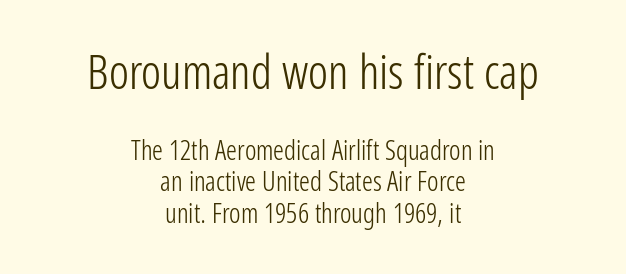
The image shows 47 px light, condensed sans-serif type, upright; set centered, line spacing 1.16x, normal letter spacing, not underlined; the first (top) block is 1.74x larger; low stroke contrast and a medium x-height.
